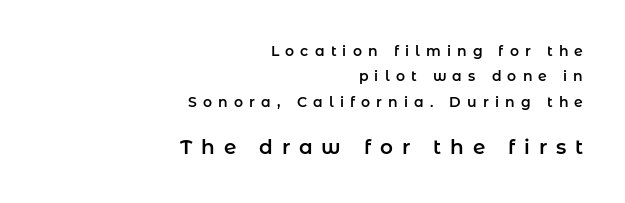
Q: Is the text italic (slanted)? A: No, it is upright.
Q: Is the text underlined? A: No.
Q: How is the paragraph aligned? A: Right-aligned.
Q: Is the spacing between letters normal or unusually wide? A: Unusually wide.
Q: Which block of text is set in a larger size, the first (top) or the second (bottom)? A: The second (bottom) one.
